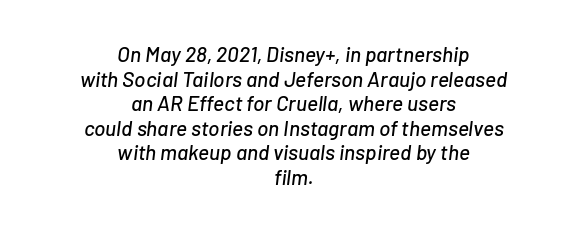
The image shows 21 px text type, italic (leaning right); set centered, line spacing 1.17x, normal letter spacing, not underlined.
